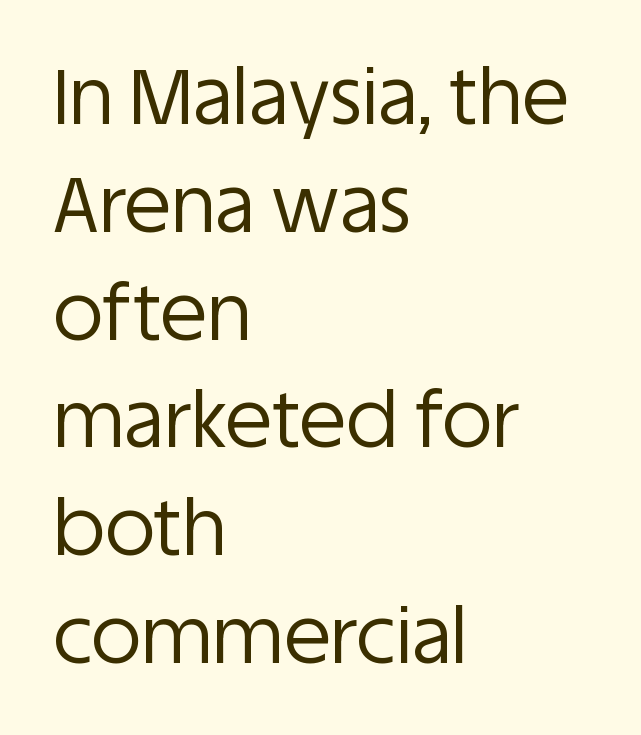
The image shows 77 px regular-weight sans-serif type, upright; set left-aligned, normal line spacing (1.4x), normal letter spacing, not underlined; low stroke contrast and a large x-height.
